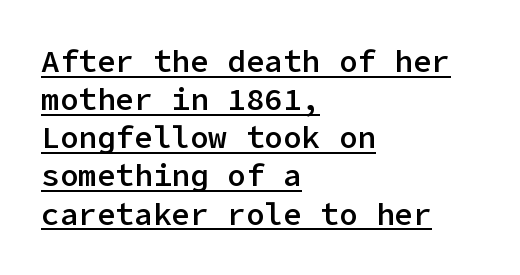
Decoration check: the copy is underlined. The typesetter chose a ragged-right arrangement here. What weight is shown? A semibold, between regular and bold. The type is set solid horizontally, with unmodified tracking. Nope, no serifs anywhere on these letters. Characters remain perfectly vertical along every line.
